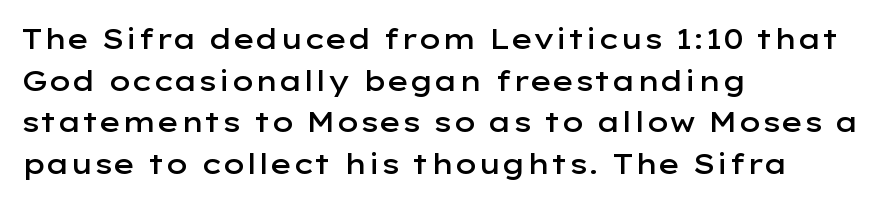
The image shows 28 px semibold, wide sans-serif type, upright; set left-aligned, normal line spacing (1.49x), normal letter spacing, not underlined; low stroke contrast and a medium x-height.
